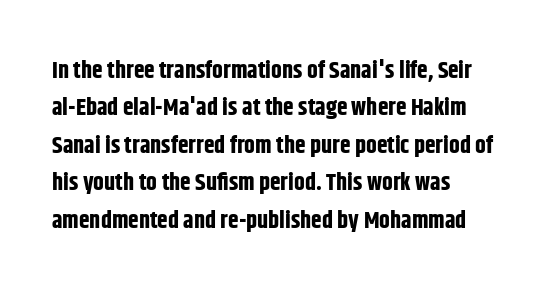
Q: Is the text bold? A: Yes.
Q: Is the text italic (slanted)? A: No, it is upright.
Q: Is the text underlined? A: No.
Q: How is the paragraph aligned? A: Left-aligned.
Q: Is the spacing between letters normal or unusually wide? A: Normal.
Q: Is the spacing between lines tight, normal or loose? A: Normal.
